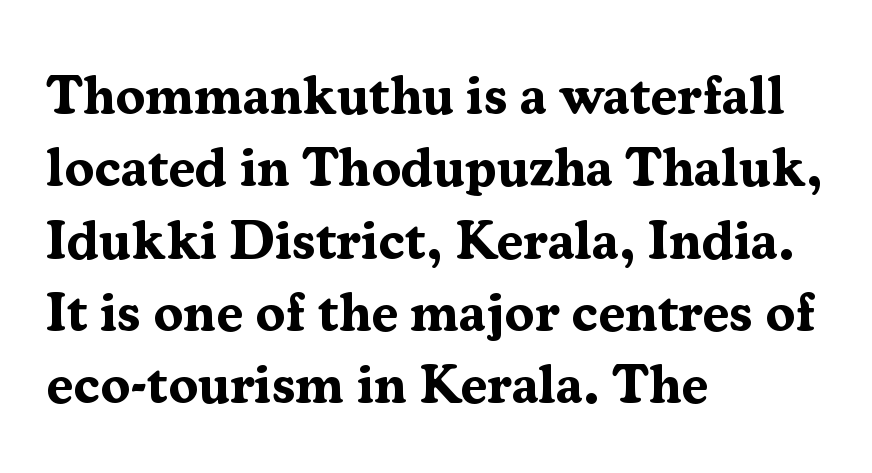
The block of text has a typical density, with ordinary space between rows. Notice how the stems are strictly vertical — no italics here. What kind of face is this? One with serifs. Words appear dense and cohesive because spacing is normal.
